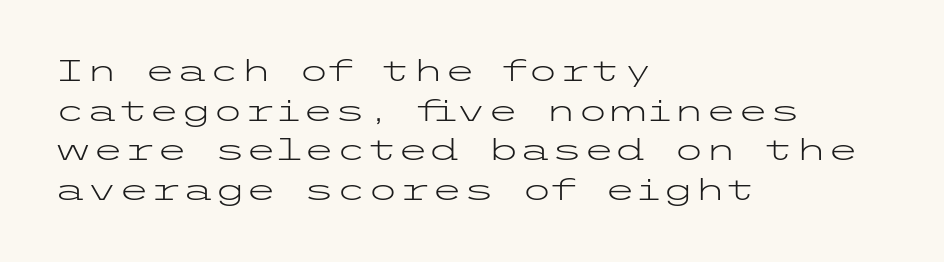
The image shows 29 px light, wide sans-serif type, upright; set left-aligned, normal line spacing (1.37x), normal letter spacing, not underlined; low stroke contrast and a medium x-height.
